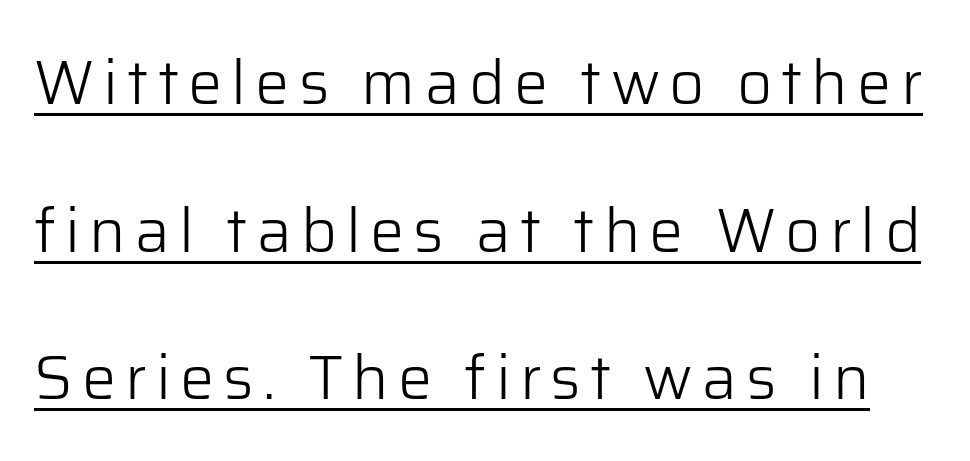
Q: Is the text bold? A: No.
Q: Is the text italic (slanted)? A: No, it is upright.
Q: Is the typeface a serif or a sans-serif typeface? A: Sans-serif.
Q: Is the text underlined? A: Yes.
Q: Is the spacing between lines tight, normal or loose? A: Loose.
Q: Width (condensed, normal, or wide)? A: Normal.
Q: Stroke contrast? A: Low.
Q: x-height? A: Medium.
Q: Monospaced? A: No.
